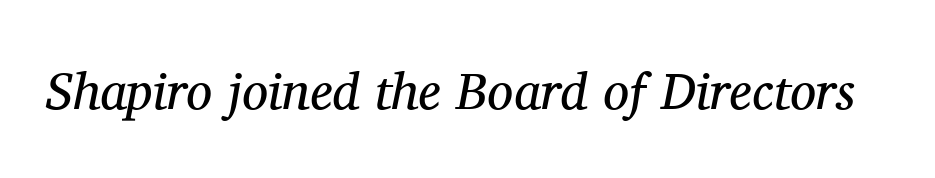
The image shows 52 px regular-weight serif type, italic (leaning right); set normal letter spacing, not underlined; medium stroke contrast and a medium x-height.
